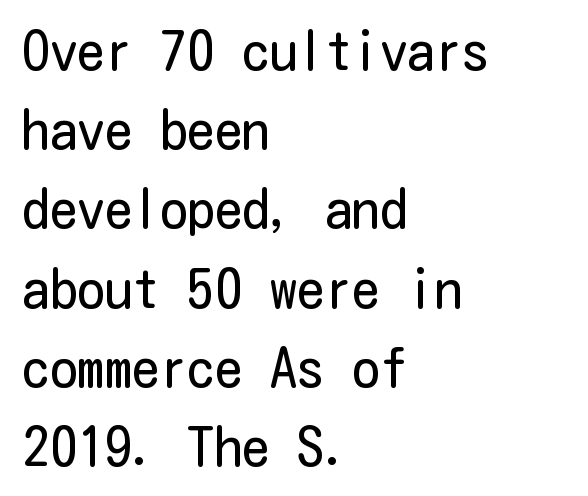
Any mark beneath the type? The region is blank. Weight class: somewhere from thin through regular. Vertical strokes here are truly vertical. The line texture is even and compact thanks to regular tracking. The lines in this sample share a left origin and differ only in where they stop. The typeface chosen for these lines omits serifs.
